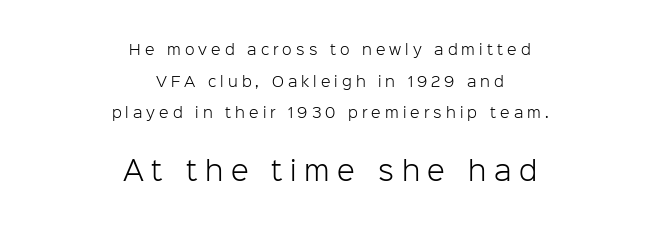
Upright lettering throughout. Bold? No — there's no thickening of the strokes. Leftover space on each line is divided equally before and after the words. The letters are spread apart with noticeably loose tracking. Top chunk: small. Bottom chunk: large. Letters rest on an invisible, unmarked baseline.
